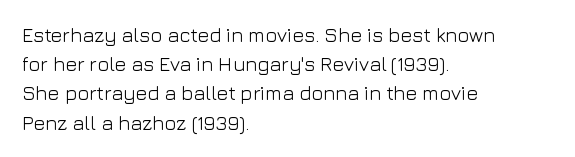
A normal amount of white space separates one row of letters from the next. The foot of each line stays bare and open. The ragged edge is on the right, which tells us the setting is flush left. This sample uses an upright cut, with every glyph sitting square on the baseline. No chunkiness to these letters — they're not bold. Does extra space separate the letters? No, they use regular spacing.
